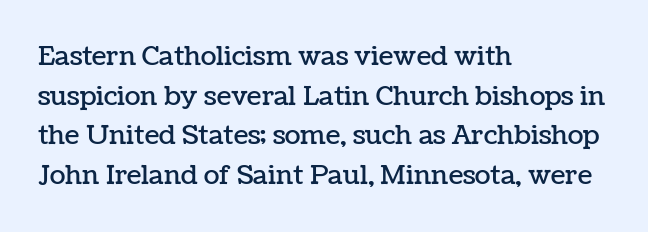
Q: Is the text italic (slanted)? A: No, it is upright.
Q: Is the text underlined? A: No.
Q: How is the paragraph aligned? A: Left-aligned.
Q: Is the spacing between letters normal or unusually wide? A: Normal.
Q: Is the spacing between lines tight, normal or loose? A: Normal.
